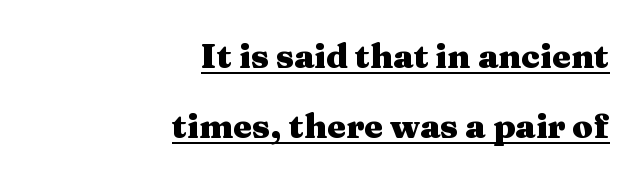
Heavy, bold letterforms. Does extra space separate the letters? No, they use regular spacing. Students, observe the line beneath the letters — that is underlining. A flush-right, rag-left setting is used for this passage. Character widths vary here, with narrow letters taking less room than wide ones.
